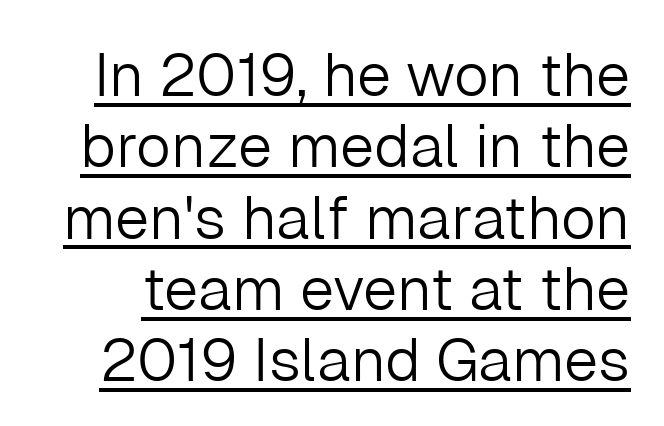
{"serif": "no", "italic": "no", "bold": "no", "weight": "light", "width": "normal", "stroke_contrast": "low", "x_height": "medium", "monospaced": "no", "underline": "yes", "line_spacing_ratio": 1.17, "letter_spacing": "normal", "letter_spacing_em": 0.0, "glyph_px": 61}
